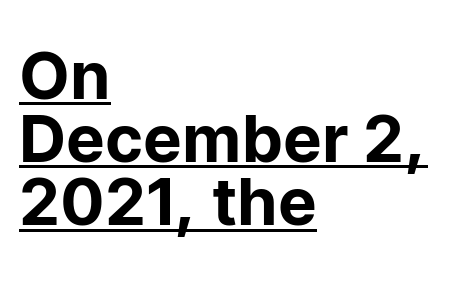
{"serif": "no", "italic": "no", "width": "normal", "stroke_contrast": "low", "x_height": "medium", "monospaced": "no", "underline": "yes", "align": "left", "line_spacing": "tight", "line_spacing_ratio": 0.97, "letter_spacing": "normal", "letter_spacing_em": 0.0, "glyph_px": 65}
